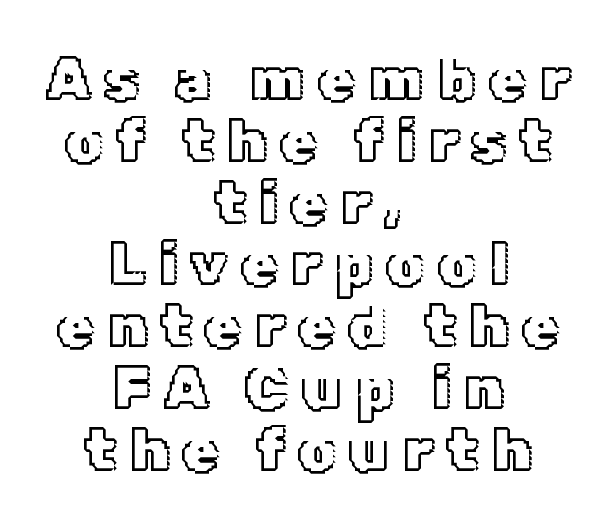
Q: Is the text italic (slanted)? A: No, it is upright.
Q: Is the text underlined? A: No.
Q: How is the paragraph aligned? A: Centered.
Q: Is the spacing between letters normal or unusually wide? A: Unusually wide.
Q: Is the spacing between lines tight, normal or loose? A: Tight.
Q: Width (condensed, normal, or wide)? A: Normal.
Q: x-height? A: Medium.
Q: Monospaced? A: No.
